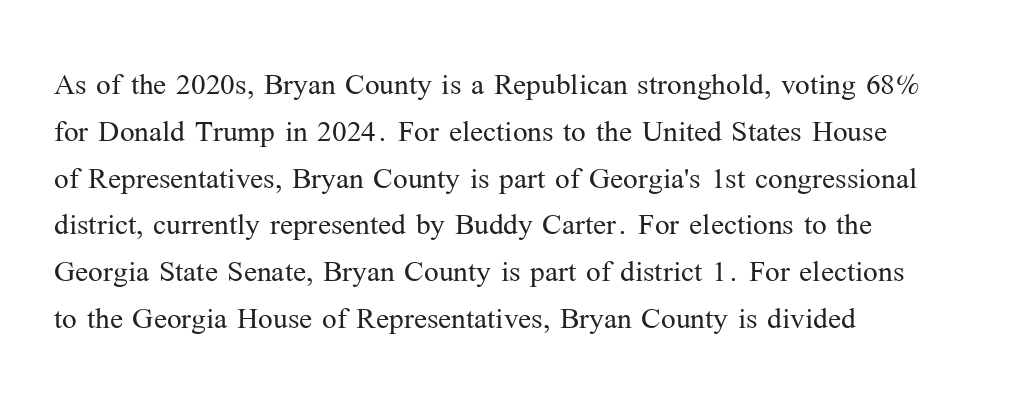
The image shows 39 px light serif type, upright; set left-aligned, line spacing 1.2x, normal letter spacing, not underlined; medium stroke contrast and a medium x-height.
